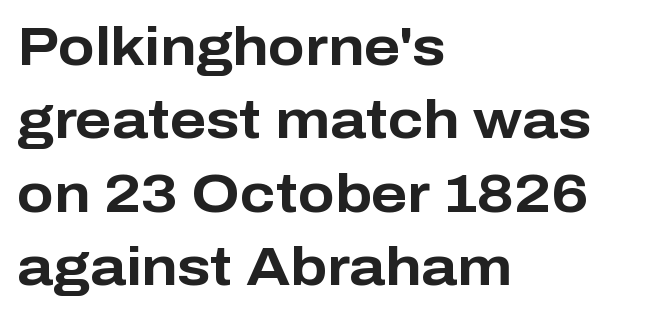
{"serif": "no", "italic": "no", "bold": "yes", "weight": "bold", "width": "normal", "stroke_contrast": "low", "x_height": "medium", "monospaced": "no", "underline": "no", "align": "left", "line_spacing": "normal", "line_spacing_ratio": 1.36, "letter_spacing": "normal", "letter_spacing_em": 0.0, "glyph_px": 54}
